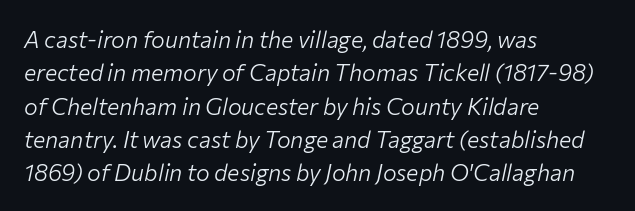
Quick note: underline off. Nobody touched the tracking dial on this one. Quick note: italic. How would I describe the line gaps? Plain and ordinary. Nothing heavy about these letters — not bold at all.
